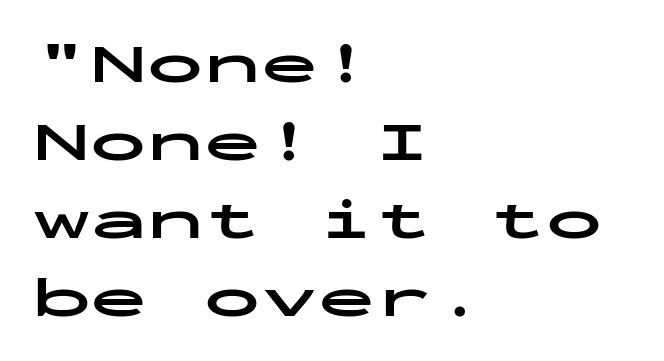
Q: Is the text bold? A: Yes.
Q: Is the text italic (slanted)? A: No, it is upright.
Q: Is the typeface a serif or a sans-serif typeface? A: Sans-serif.
Q: Is the text underlined? A: No.
Q: How is the paragraph aligned? A: Left-aligned.
Q: Is the spacing between letters normal or unusually wide? A: Normal.
Q: Is the spacing between lines tight, normal or loose? A: Normal.
Q: Width (condensed, normal, or wide)? A: Wide.
Q: Stroke contrast? A: Low.
Q: x-height? A: Medium.
Q: Monospaced? A: Yes.
